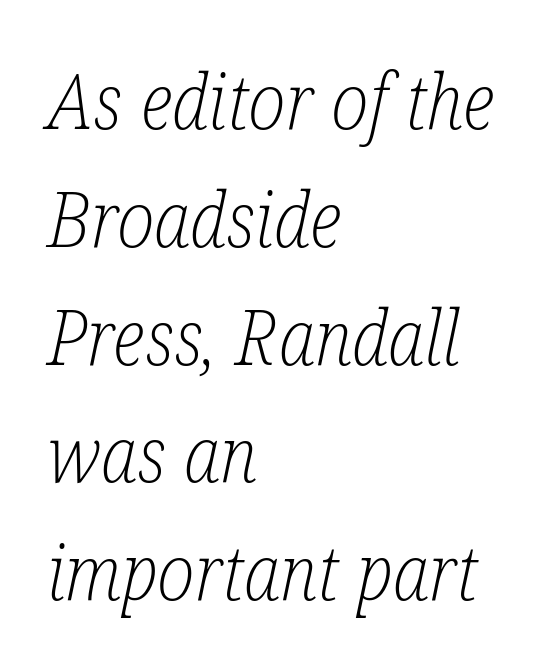
{"serif": "yes", "italic": "yes", "lean": "right", "slant_degrees": 12, "bold": "no", "weight": "light", "width": "condensed", "stroke_contrast": "low", "x_height": "medium", "monospaced": "no", "underline": "no", "align": "left", "line_spacing": "normal", "line_spacing_ratio": 1.55, "letter_spacing": "normal", "letter_spacing_em": 0.0, "glyph_px": 76}
